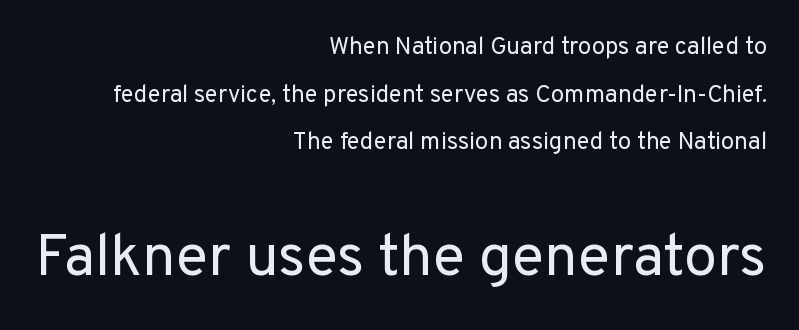
In this sample the second text group is rendered at the bigger scale. Line endings align vertically; line beginnings do not. Posture: upright roman. The space between consecutive lines is lavish. The face used here is rendered with its standard letterfit. A typesetter would call this proportional, since set widths differ per character.
